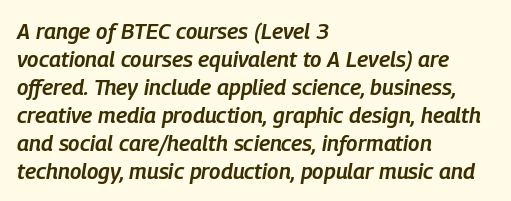
The image shows 22 px text type, italic (leaning right); set left-aligned, normal line spacing (1.27x), normal letter spacing, not underlined.
